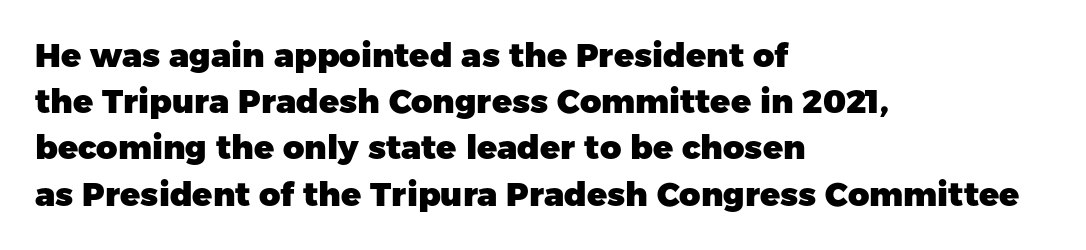
{"serif": "no", "italic": "no", "bold": "yes", "weight": "heavy", "width": "normal", "stroke_contrast": "low", "x_height": "medium", "monospaced": "no", "underline": "no", "align": "left", "line_spacing": "normal", "line_spacing_ratio": 1.4, "letter_spacing": "normal", "letter_spacing_em": 0.0, "glyph_px": 33}
